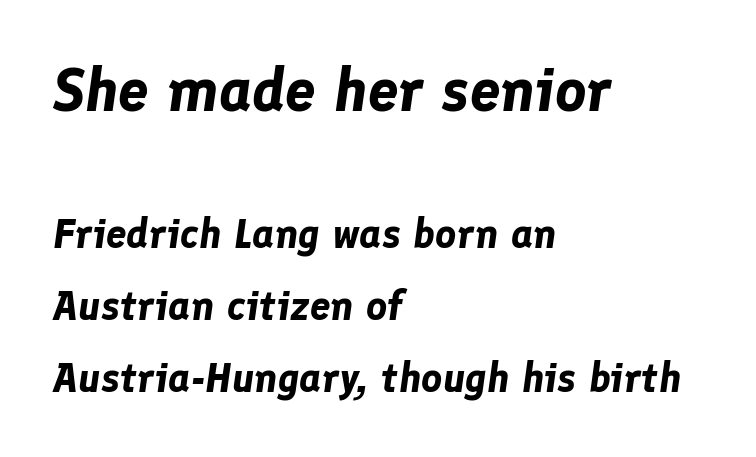
The image shows 61 px bold type, italic (leaning right); set left-aligned, line spacing 1.76x, normal letter spacing, not underlined; the first (top) block is 1.49x larger; low stroke contrast and a medium x-height.
